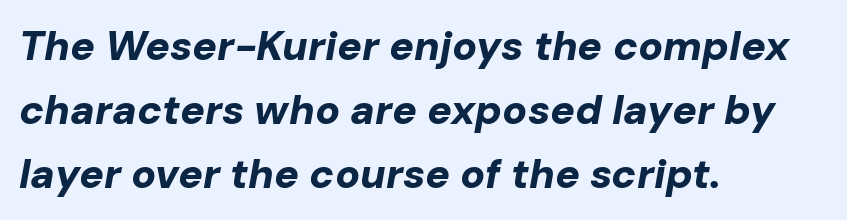
Compared with ordinary roman type, these characters are visibly tilted. The letters advance in unequal steps, a hallmark of proportional type. You'd pick this weight for a headline — it's a proper bold. Compared with a centered layout, this one pins lines to the left instead. A bare baseline throughout the passage. Students, note that the glyphs here touch the page at normal intervals.
